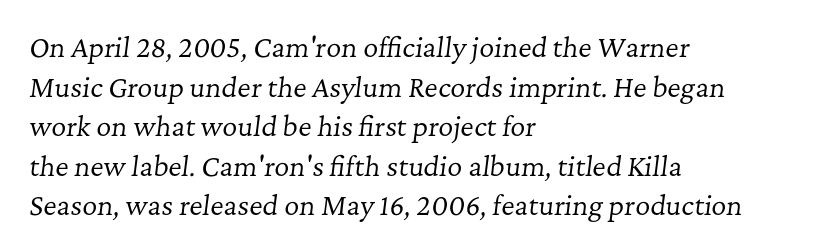
The image shows 26 px text type, italic (leaning right); set left-aligned, normal line spacing (1.52x), normal letter spacing, not underlined.
